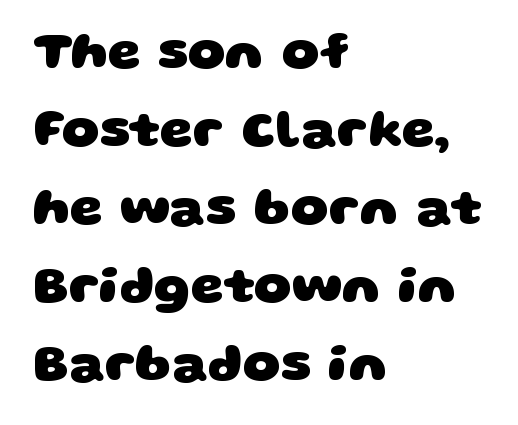
Q: Is the text bold? A: Yes.
Q: Is the typeface a serif or a sans-serif typeface? A: Sans-serif.
Q: Is the text underlined? A: No.
Q: How is the paragraph aligned? A: Left-aligned.
Q: Is the spacing between letters normal or unusually wide? A: Normal.
Q: Is the spacing between lines tight, normal or loose? A: Normal.
Q: Width (condensed, normal, or wide)? A: Wide.
Q: Stroke contrast? A: Low.
Q: x-height? A: Large.
Q: Monospaced? A: No.
